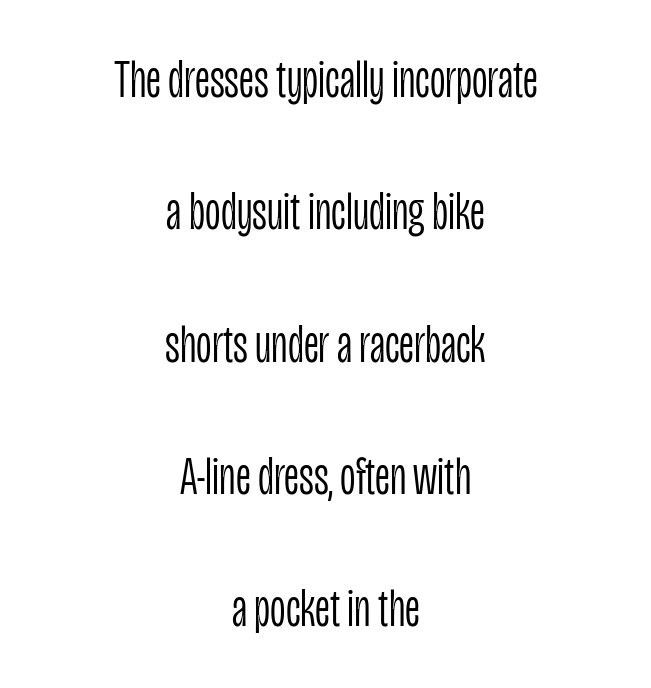
The lettering holds an erect, upright posture throughout. The letters advance in unequal steps, a hallmark of proportional type. Ink coverage per letter is moderate at most. A student would call this center alignment; a typographer would say set centered. No feet cap the strokes, marking this as sans-serif type.
